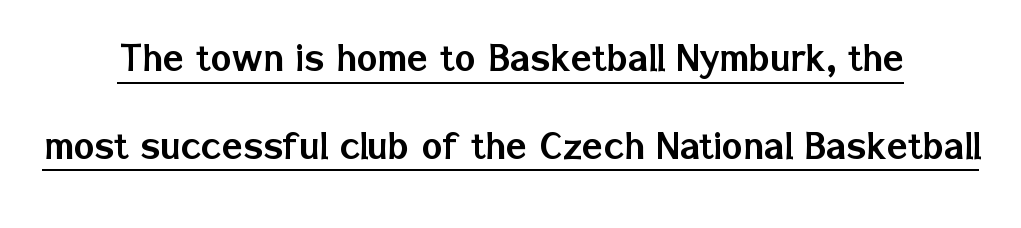
Q: Is the text italic (slanted)? A: No, it is upright.
Q: Is the typeface a serif or a sans-serif typeface? A: Sans-serif.
Q: Is the text underlined? A: Yes.
Q: Is the spacing between letters normal or unusually wide? A: Normal.
Q: Is the spacing between lines tight, normal or loose? A: Loose.
Q: Width (condensed, normal, or wide)? A: Normal.
Q: Stroke contrast? A: Low.
Q: x-height? A: Medium.
Q: Monospaced? A: No.
